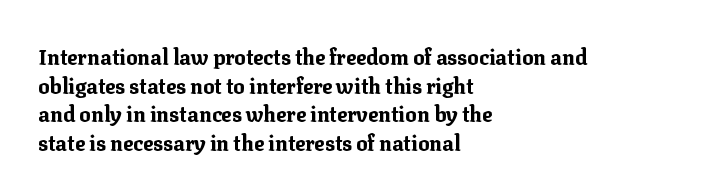
The image shows 21 px bold type, upright; set left-aligned, normal line spacing (1.36x), normal letter spacing, not underlined.
